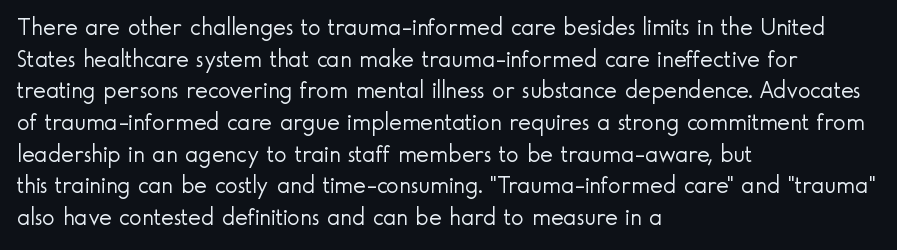
The image shows 24 px text type, upright; set left-aligned, normal line spacing (1.32x), normal letter spacing, not underlined.
